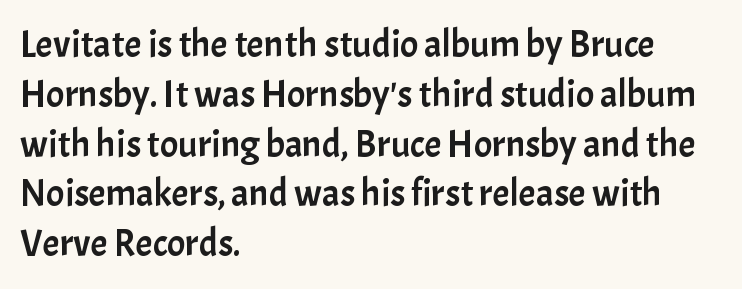
The image shows 38 px sans-serif type, upright; set left-aligned, normal line spacing (1.31x), normal letter spacing, not underlined; low stroke contrast and a medium x-height.
